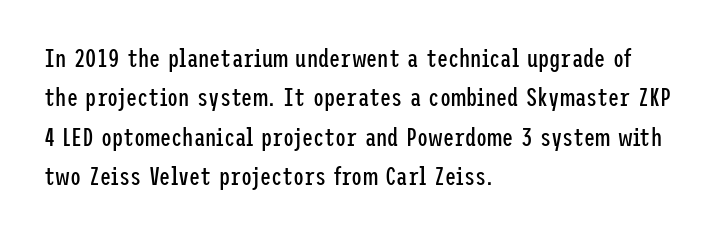
The image shows 25 px text type, upright; set left-aligned, normal line spacing (1.58x), normal letter spacing, not underlined.
